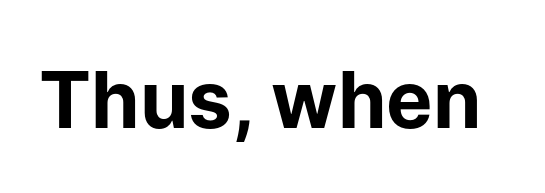
{"serif": "no", "italic": "no", "bold": "yes", "weight": "bold", "width": "normal", "stroke_contrast": "low", "x_height": "medium", "monospaced": "no", "underline": "no", "letter_spacing": "normal", "letter_spacing_em": 0.0, "glyph_px": 78}
